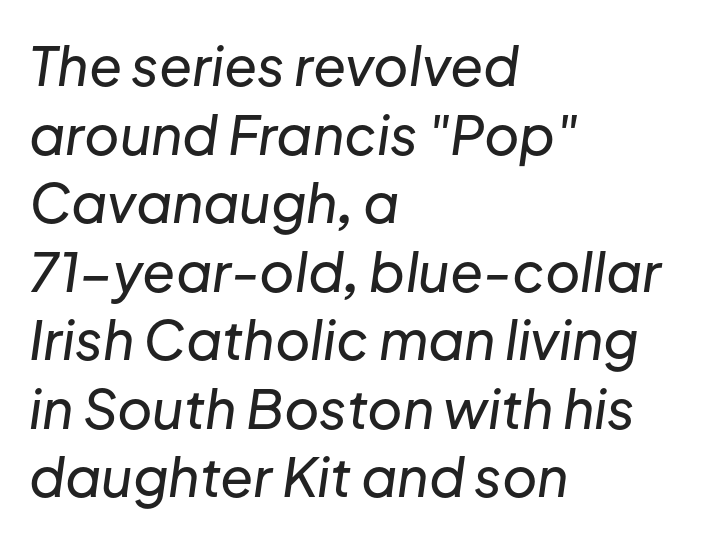
Visually the block forms a straight wall on the left and a jagged coastline on the right. The letters are slanted; this is an italic face. Looks like regular typesetting: each glyph gets only the width it needs. One glance says typical: line gaps are just what's usual.
